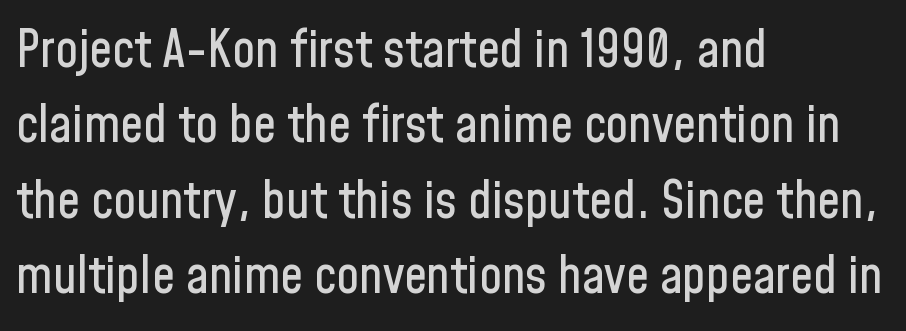
Q: Is the text italic (slanted)? A: No, it is upright.
Q: Is the typeface a serif or a sans-serif typeface? A: Sans-serif.
Q: Is the text underlined? A: No.
Q: How is the paragraph aligned? A: Left-aligned.
Q: Is the spacing between letters normal or unusually wide? A: Normal.
Q: Is the spacing between lines tight, normal or loose? A: Normal.
Q: Width (condensed, normal, or wide)? A: Condensed.
Q: Stroke contrast? A: Low.
Q: x-height? A: Medium.
Q: Monospaced? A: No.
